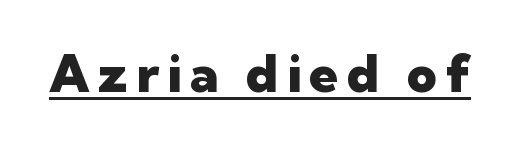
Designer's note — italics off, roman on. Typographically, this falls in the sans-serif category. Weight check: bold — yes, fully. The passage shown is underscored from start to finish. Do the characters align in a grid? No, the font is proportional.
